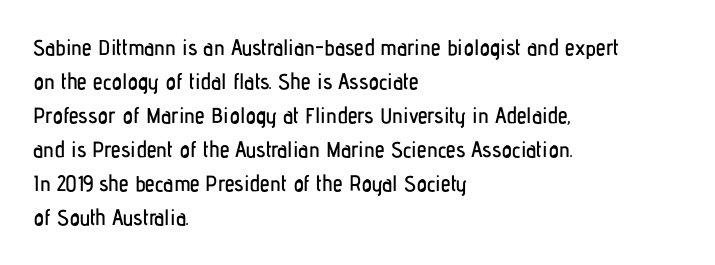
Students, observe: this is what conventionally led text looks like. This sample uses an upright cut, with every glyph sitting square on the baseline. A clean baseline with only descenders dipping below it. Each word holds together tightly as a unit, with standard inter-letter gaps.
